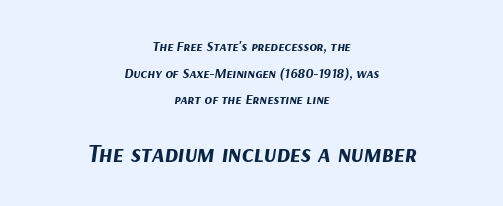
The image shows 25 px bold type, italic (leaning right); set centered, loose line spacing (1.9x), normal letter spacing, not underlined; the second (bottom) block is 1.79x larger.
